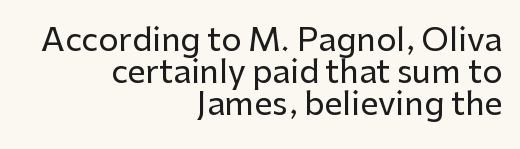
{"serif": "no", "italic": "no", "width": "normal", "stroke_contrast": "low", "x_height": "medium", "monospaced": "no", "underline": "no", "align": "right", "line_spacing": "tight", "line_spacing_ratio": 1.0, "letter_spacing": "normal", "letter_spacing_em": 0.0, "glyph_px": 32}
